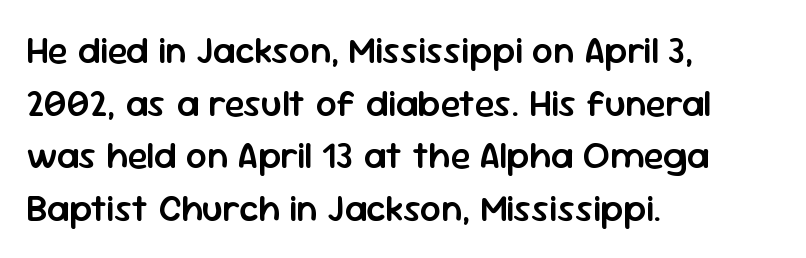
Q: Is the text bold? A: Semi-bold.
Q: Is the text italic (slanted)? A: No, it is upright.
Q: Is the typeface a serif or a sans-serif typeface? A: Sans-serif.
Q: Is the text underlined? A: No.
Q: How is the paragraph aligned? A: Left-aligned.
Q: Is the spacing between letters normal or unusually wide? A: Normal.
Q: Is the spacing between lines tight, normal or loose? A: Normal.
Q: Width (condensed, normal, or wide)? A: Normal.
Q: Stroke contrast? A: Low.
Q: x-height? A: Medium.
Q: Monospaced? A: No.
